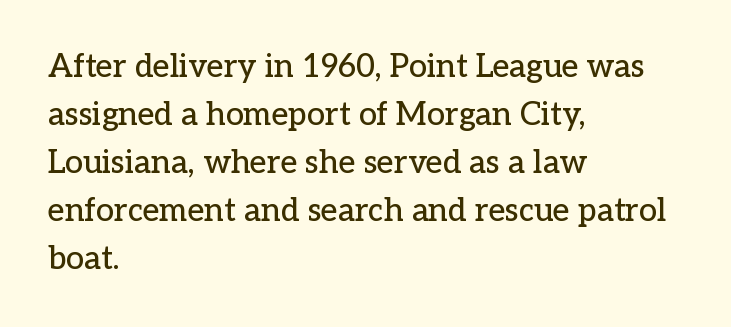
The face used here is proportionally spaced, like ordinary book or web type. Check the space under the baseline: it is left empty. The rows are spaced the way most documents space them. Each letter's strokes conclude with small projecting serifs. The letters stand upright; this is a roman face. Nothing unusual about the tracking: characters are spaced as the font intends.
